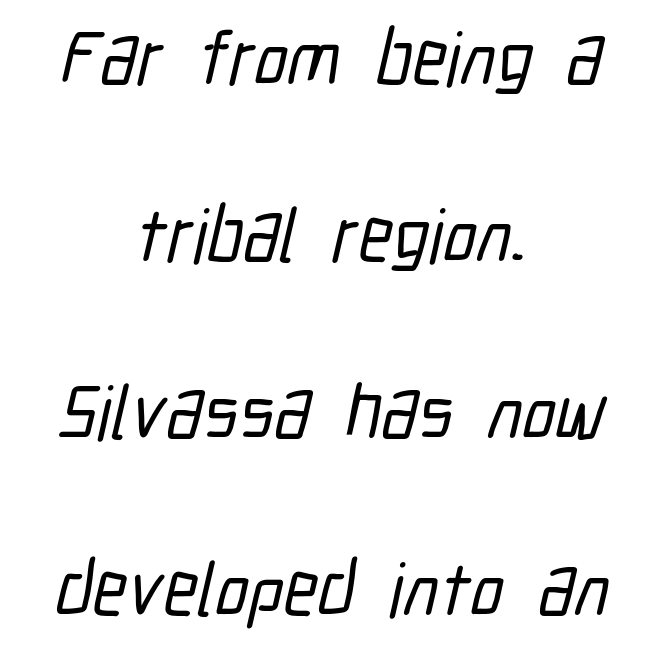
The image shows 76 px condensed sans-serif type; set centered, loose line spacing (2.33x), normal letter spacing, not underlined; low stroke contrast and a medium x-height.
